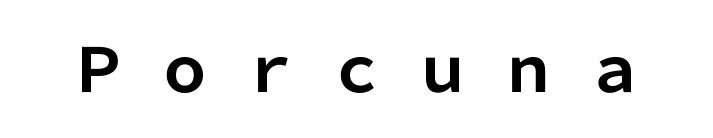
Look at the tracking — it's clearly loosened, letters drifting apart. Students, this is bold: see how much ink each stroke carries. This sample has the flowing, uneven cadence of proportional lettering. The passage shown is not underscored anywhere.
